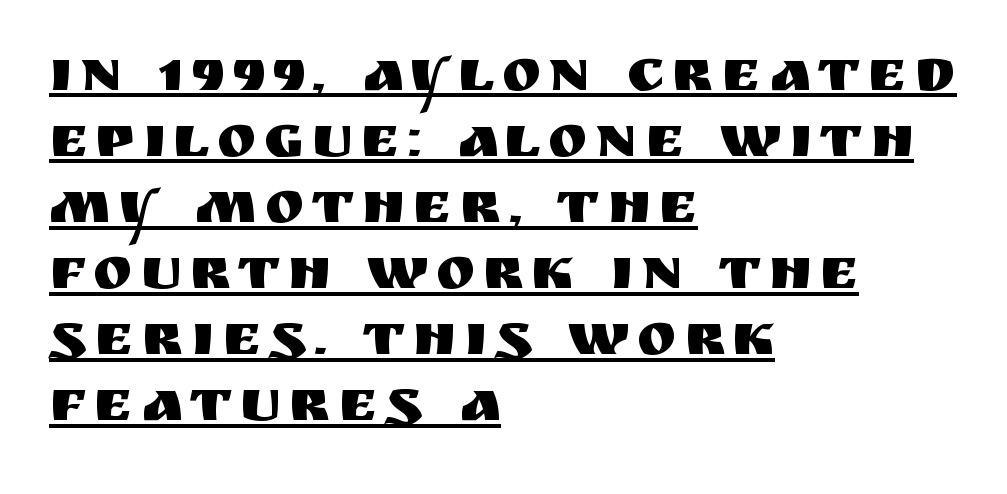
The image shows 59 px sans-serif type, upright; set left-aligned, tight line spacing (1.12x), underlined; medium stroke contrast and a large x-height.
